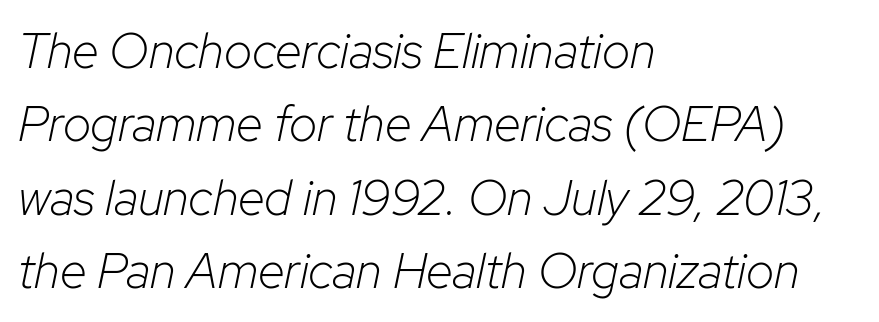
Alignment: flush left. Bold? No — there's no thickening of the strokes. In terms of letterspacing, this is plain default setting. The letters advance in unequal steps, a hallmark of proportional type. Has an underline been added? It has not.
